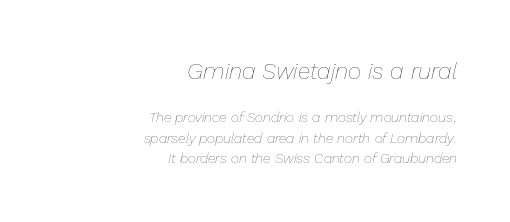
Q: Is the text bold? A: No.
Q: Is the text italic (slanted)? A: Yes, it leans right by about 13 degrees.
Q: Is the text underlined? A: No.
Q: How is the paragraph aligned? A: Right-aligned.
Q: Is the spacing between letters normal or unusually wide? A: Normal.
Q: Is the spacing between lines tight, normal or loose? A: Normal.
Q: Which block of text is set in a larger size, the first (top) or the second (bottom)? A: The first (top) one.
